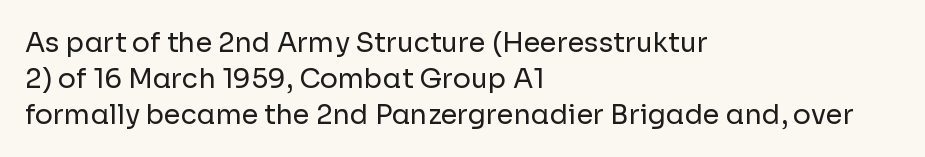
{"italic": "no", "bold": "no", "underline": "no", "align": "left", "line_spacing": "normal", "line_spacing_ratio": 1.33, "letter_spacing": "normal", "letter_spacing_em": 0.0, "glyph_px": 27}
